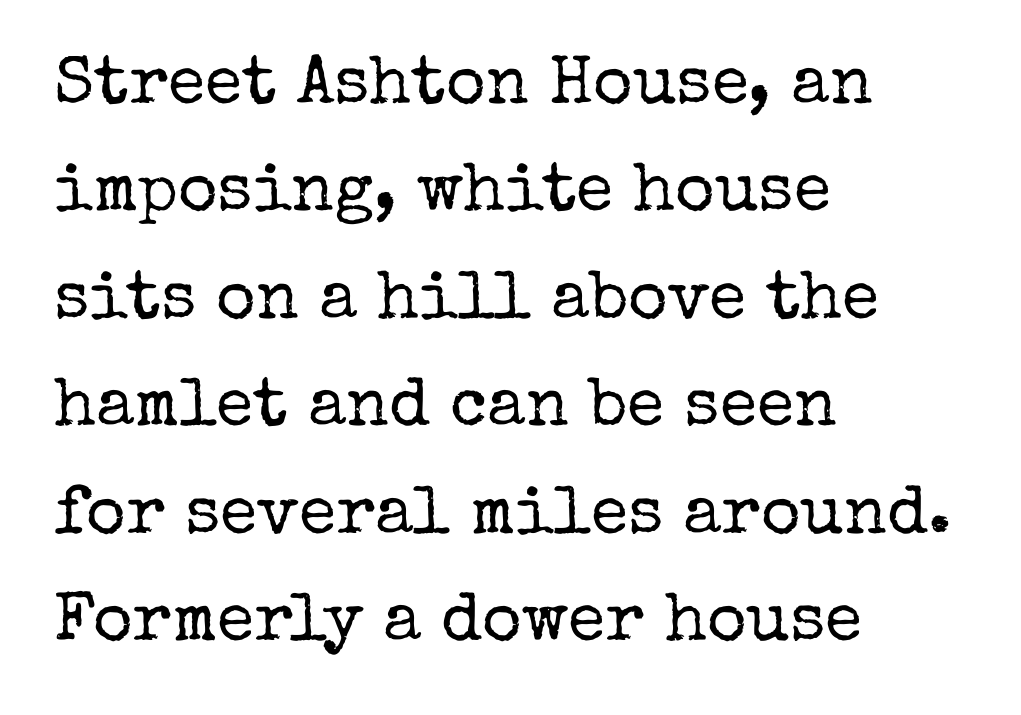
The image shows 68 px regular-weight serif type, upright; set left-aligned, normal line spacing (1.58x), normal letter spacing, not underlined; low stroke contrast and a medium x-height.
